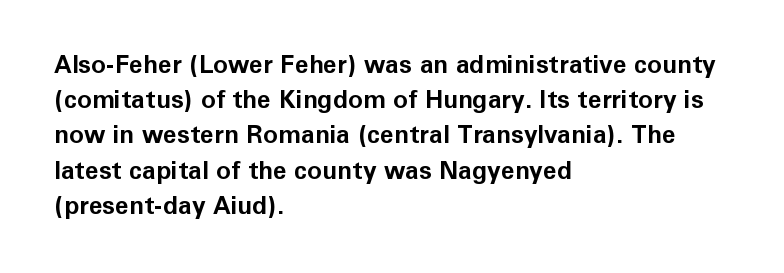
{"italic": "no", "bold": "yes", "underline": "no", "align": "left", "line_spacing": "normal", "line_spacing_ratio": 1.41, "letter_spacing": "normal", "letter_spacing_em": 0.0, "glyph_px": 25}
